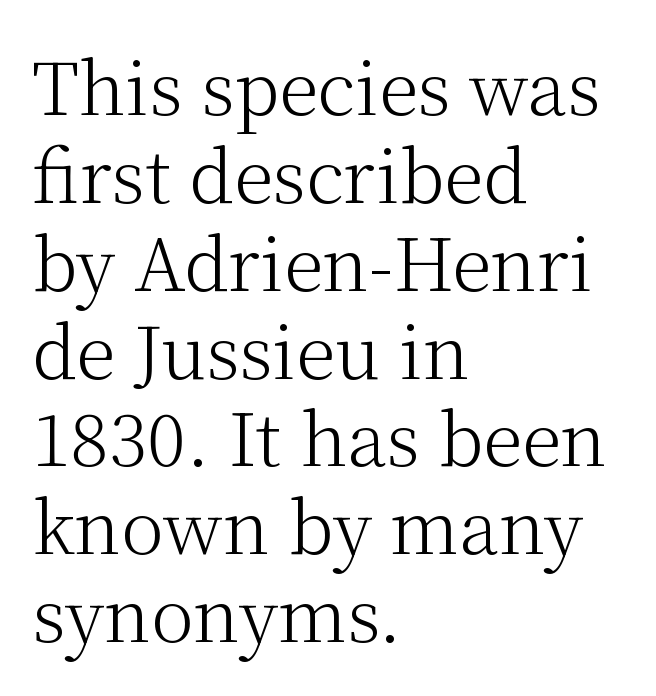
The image shows 72 px light serif type, upright; set left-aligned, line spacing 1.22x, normal letter spacing, not underlined; medium stroke contrast and a medium x-height.
